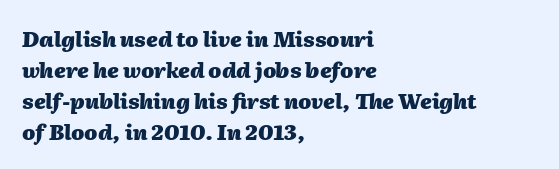
The image shows 21 px bold type, italic (leaning right); set left-aligned, normal line spacing (1.47x), normal letter spacing, not underlined.
